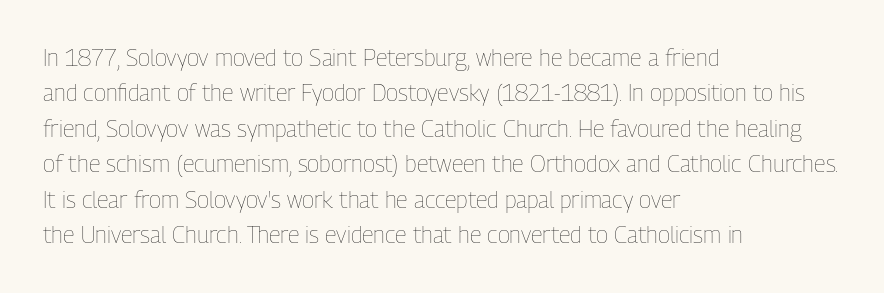
The image shows 23 px text type, upright; set left-aligned, normal line spacing (1.54x), normal letter spacing, not underlined.
